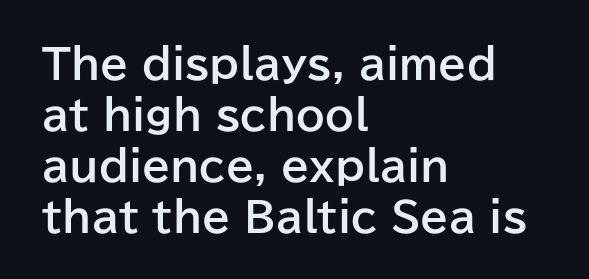
Is this a sans? Yes — the strokes have no serifs. Each word holds together tightly as a unit, with standard inter-letter gaps. Line beginnings align vertically; line endings do not. The rendering uses natural spacing where letterforms have individual widths.
